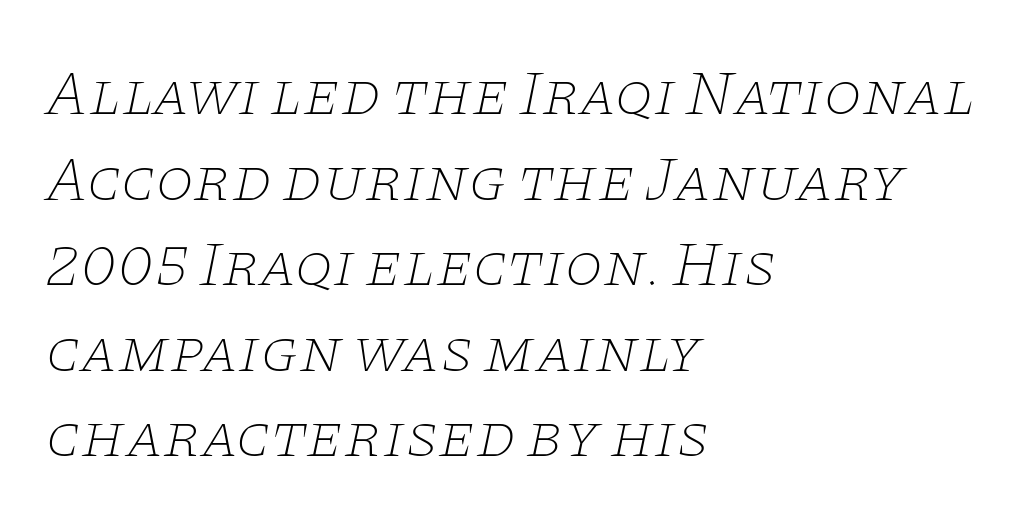
The image shows 62 px thin, wide serif type, italic (leaning right); set left-aligned, normal line spacing (1.38x), normal letter spacing, not underlined; low stroke contrast and a large x-height.
